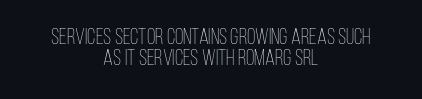
The image shows 22 px text type, upright; set centered, tight line spacing (0.97x), normal letter spacing, not underlined.
